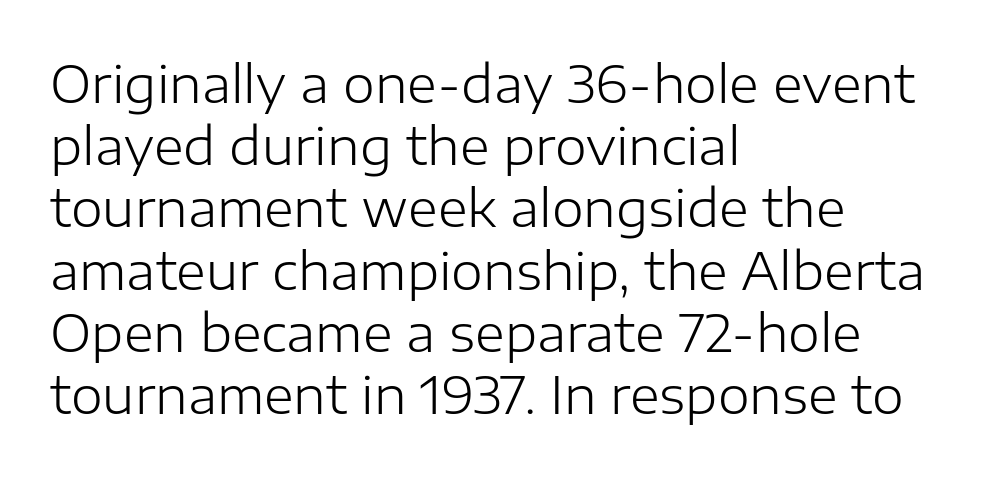
{"serif": "no", "italic": "no", "bold": "no", "weight": "light", "width": "normal", "stroke_contrast": "low", "x_height": "medium", "monospaced": "no", "underline": "no", "align": "left", "line_spacing_ratio": 1.22, "letter_spacing": "normal", "letter_spacing_em": 0.0, "glyph_px": 51}
